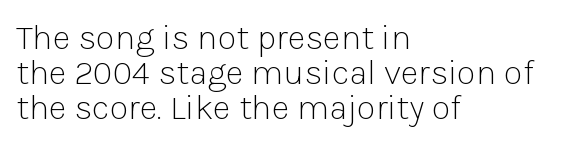
{"serif": "no", "italic": "no", "bold": "no", "weight": "light", "width": "normal", "stroke_contrast": "low", "x_height": "medium", "monospaced": "no", "underline": "no", "align": "left", "line_spacing": "tight", "line_spacing_ratio": 1.0, "letter_spacing": "normal", "letter_spacing_em": 0.0, "glyph_px": 35}
